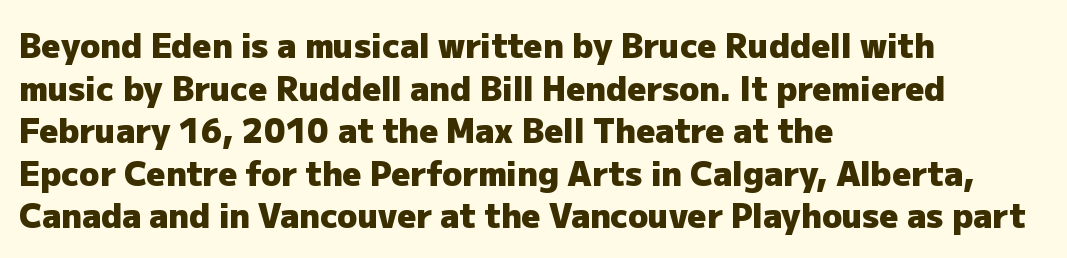
This block has exactly the height ordinary leading produces. Reading down the block, your eye returns to a fixed left position each line. Regarding serifs, this sample does without them. Heavy-handed strokes throughout: this text is bold. This sample uses an upright cut, with every glyph sitting square on the baseline. Underline: absent.
